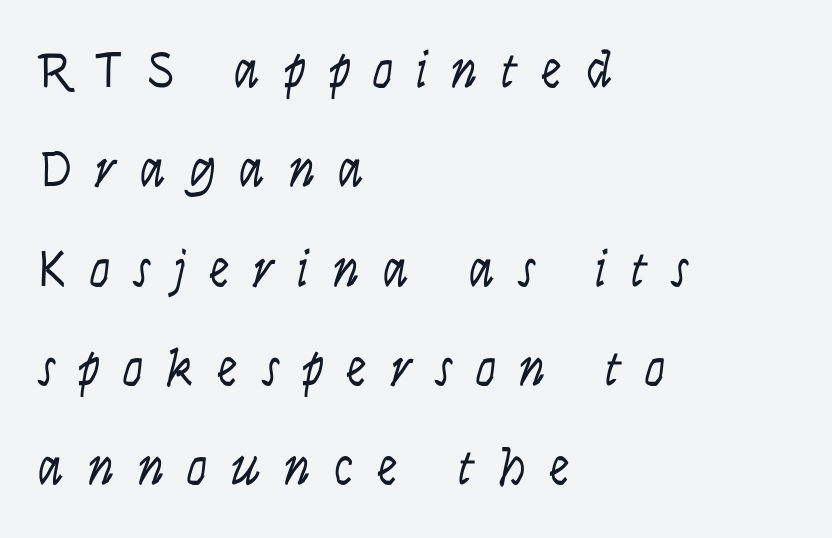
Students, note that the glyphs here are deliberately spaced far apart. The rendering shows plain stroke endings on the letterforms — a sans-serif design. Letters rest on an invisible, unmarked baseline. Short and long lines alike share a common starting point at left.
